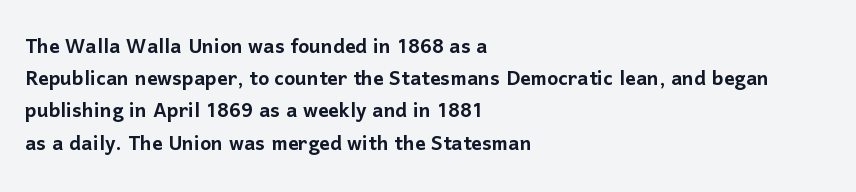
Q: Is the text italic (slanted)? A: No, it is upright.
Q: Is the text underlined? A: No.
Q: How is the paragraph aligned? A: Left-aligned.
Q: Is the spacing between letters normal or unusually wide? A: Normal.
